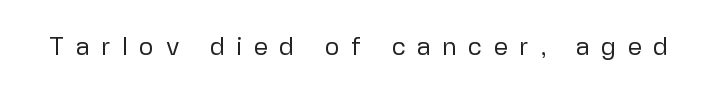
{"italic": "no", "bold": "no", "underline": "no", "letter_spacing": "wide", "letter_spacing_em": 0.46, "glyph_px": 25}
